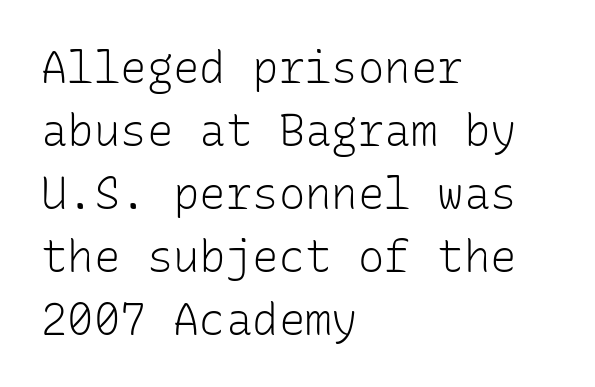
{"serif": "no", "italic": "no", "bold": "no", "weight": "light", "width": "normal", "stroke_contrast": "low", "x_height": "medium", "monospaced": "yes", "underline": "no", "align": "left", "line_spacing": "normal", "line_spacing_ratio": 1.43, "letter_spacing": "normal", "letter_spacing_em": 0.0, "glyph_px": 44}
